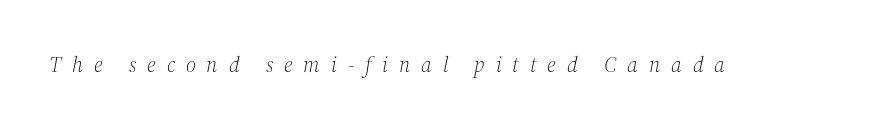
{"italic": "yes", "lean": "right", "slant_degrees": 12, "bold": "no", "underline": "no", "letter_spacing": "wide", "letter_spacing_em": 0.49, "glyph_px": 22}
